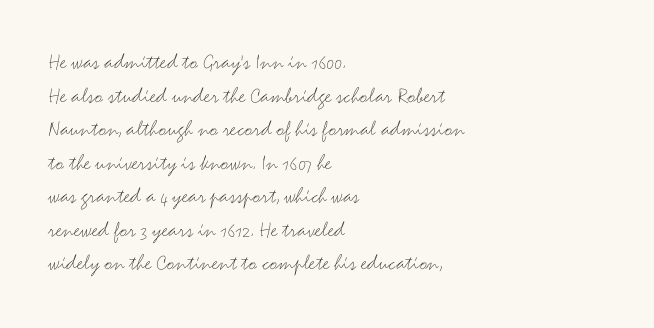
The image shows 23 px text type; set left-aligned, normal line spacing (1.46x), normal letter spacing, not underlined.
